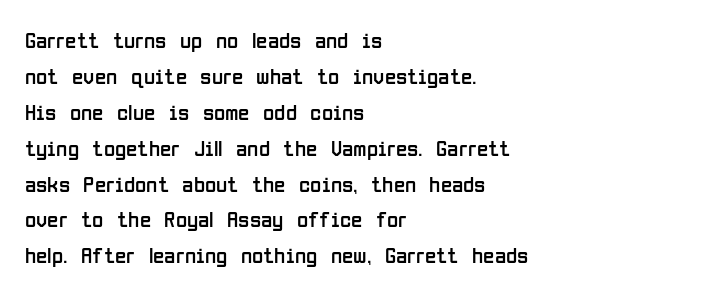
The image shows 23 px text type, upright; set left-aligned, normal line spacing (1.56x), normal letter spacing, not underlined.
